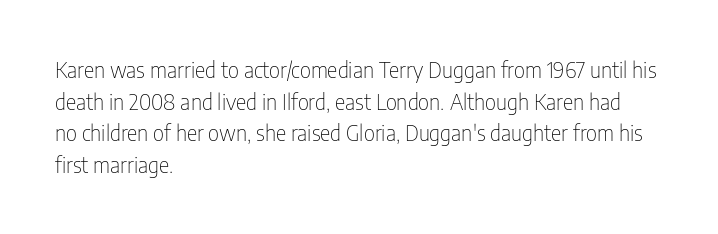
{"italic": "no", "bold": "no", "underline": "no", "align": "left", "line_spacing": "normal", "line_spacing_ratio": 1.44, "letter_spacing": "normal", "letter_spacing_em": 0.0, "glyph_px": 22}
